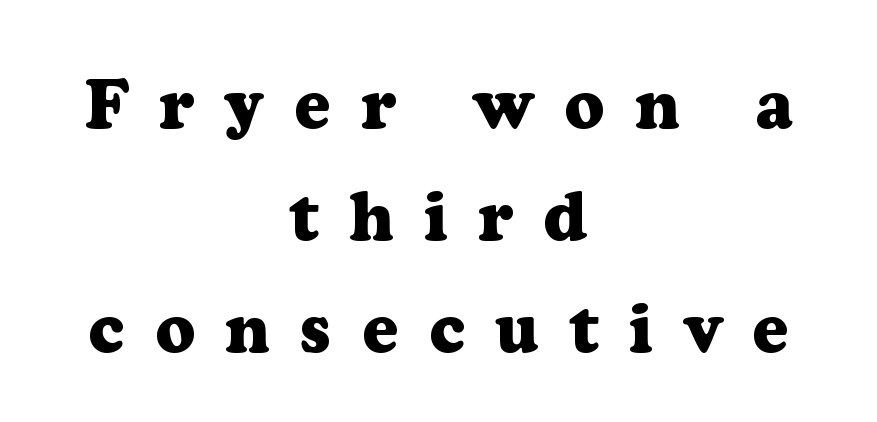
A normal amount of white space separates one row of letters from the next. This sample uses an upright cut, with every glyph sitting square on the baseline. The sample has been set heavy, in full bold. The strip under each line holds only bare page.
